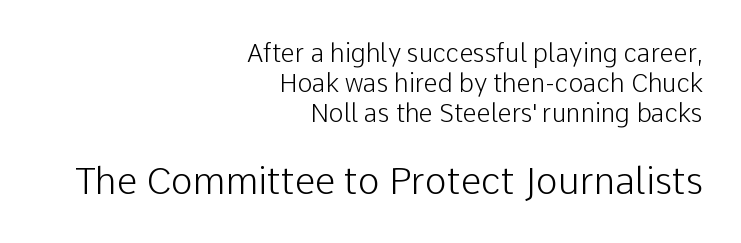
Q: Is the text bold? A: No.
Q: Is the text italic (slanted)? A: No, it is upright.
Q: Is the typeface a serif or a sans-serif typeface? A: Sans-serif.
Q: Is the text underlined? A: No.
Q: How is the paragraph aligned? A: Right-aligned.
Q: Is the spacing between letters normal or unusually wide? A: Normal.
Q: Which block of text is set in a larger size, the first (top) or the second (bottom)? A: The second (bottom) one.
Q: Width (condensed, normal, or wide)? A: Normal.
Q: Stroke contrast? A: Low.
Q: x-height? A: Medium.
Q: Monospaced? A: No.
